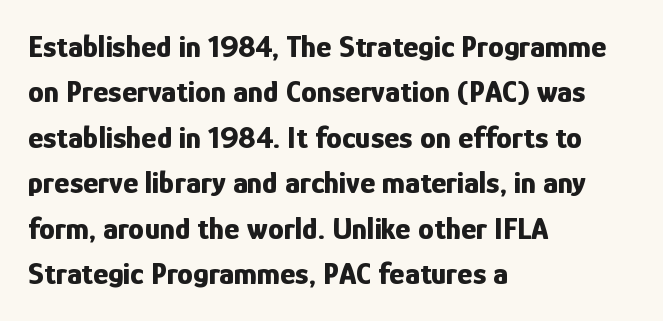
Reading down the column, the eye jumps a familiar distance to each next line. A typesetter would label this face a sans. Letters rest on an invisible, unmarked baseline. Does extra space separate the letters? No, they use regular spacing. Quick note: not italic, upright. Think of a printed novel: that variable character pitch is what you see here.
